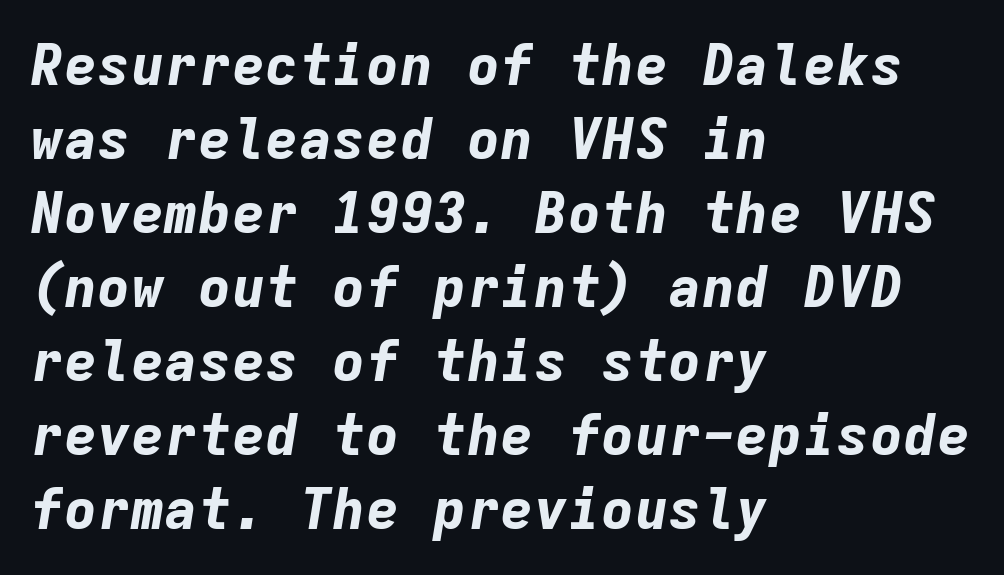
{"italic": "yes", "lean": "right", "slant_degrees": 9, "bold": "yes", "weight": "bold", "width": "normal", "stroke_contrast": "low", "x_height": "medium", "monospaced": "yes", "underline": "no", "align": "left", "line_spacing": "normal", "line_spacing_ratio": 1.32, "letter_spacing": "normal", "letter_spacing_em": 0.0, "glyph_px": 56}
